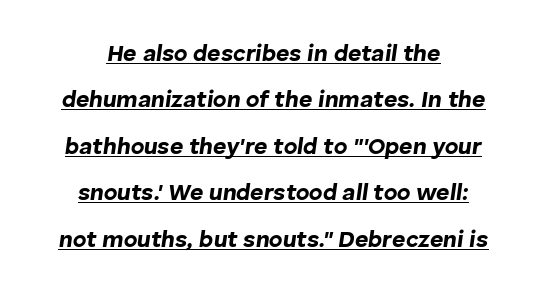
The image shows 23 px bold type, italic (leaning right); set centered, loose line spacing (2.02x), normal letter spacing, underlined.
